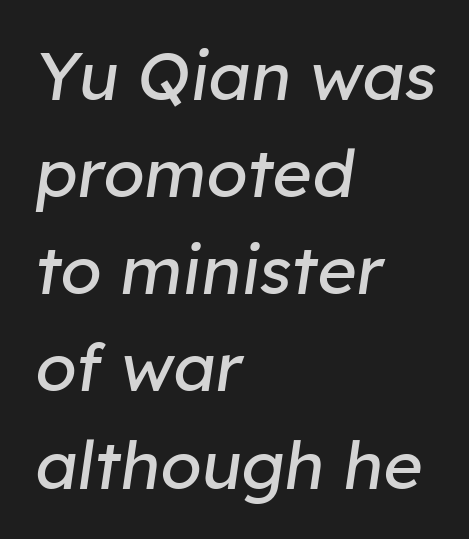
The baseline area is clear. Line spacing here is normal. The rag falls on the right side of this text block. No extra tracking has been applied to these lines.
